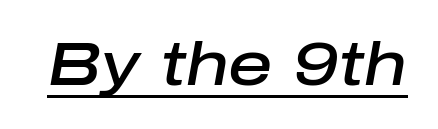
The image shows 61 px semibold type, italic (leaning right); set normal letter spacing, underlined; low stroke contrast and a medium x-height.
